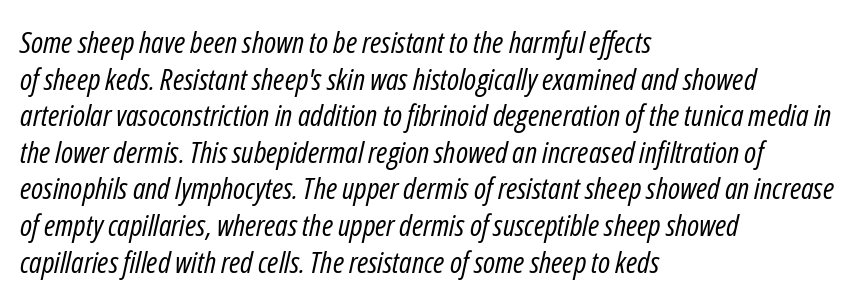
{"italic": "yes", "lean": "right", "slant_degrees": 12, "bold": "no", "weight": "regular", "width": "condensed", "stroke_contrast": "low", "x_height": "medium", "monospaced": "no", "underline": "no", "align": "left", "line_spacing_ratio": 1.22, "letter_spacing": "normal", "letter_spacing_em": 0.0, "glyph_px": 30}
